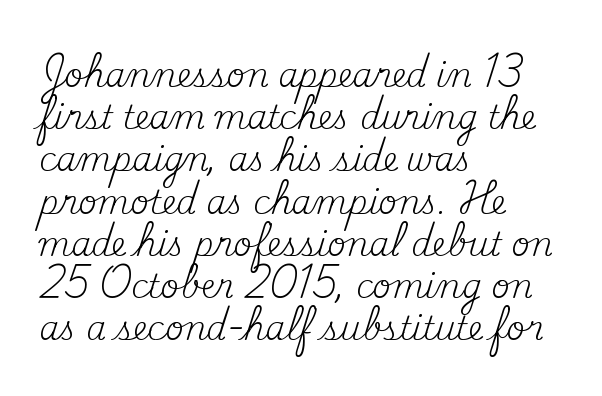
Q: Is the text bold? A: No.
Q: Is the text italic (slanted)? A: Yes.
Q: Is the typeface a serif or a sans-serif typeface? A: Serif.
Q: Is the text underlined? A: No.
Q: How is the paragraph aligned? A: Left-aligned.
Q: Is the spacing between letters normal or unusually wide? A: Normal.
Q: Is the spacing between lines tight, normal or loose? A: Normal.
Q: Width (condensed, normal, or wide)? A: Normal.
Q: Stroke contrast? A: Medium.
Q: x-height? A: Small.
Q: Monospaced? A: No.
